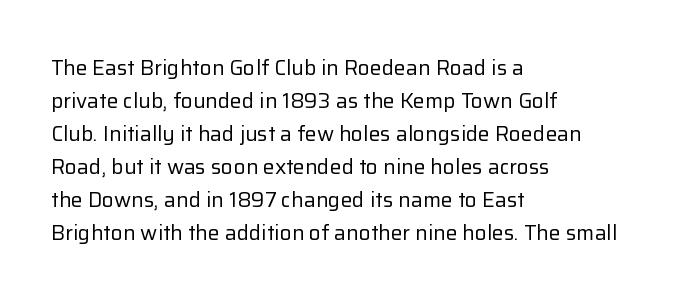
The image shows 21 px text type, upright; set left-aligned, normal line spacing (1.57x), normal letter spacing, not underlined.
